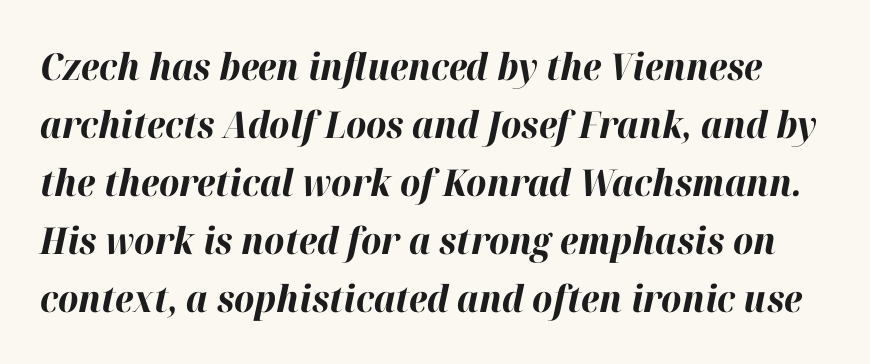
Does the weight exceed regular? Yes, all the way to bold. Only glyphs here, with clear space below each row. This rendering leaves character spacing at its baseline value. The lettering tilts uniformly, giving the passage an italic look. Think of a printed novel: that variable character pitch is what you see here. Leading matches the norm, producing a regular column.
